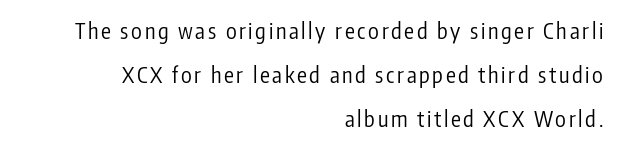
These lines stack with their right ends in a neat column. Vertical stems look standard width or narrower in stroke. The lines are spread far apart with generous leading. The space beneath each line is pristine and unruled. Tall strokes in this sample are plumb rather than angled.
